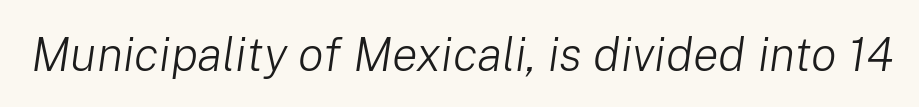
The gap between lines stays unmarked. The weight would be labelled regular, book, light, or lighter still. Varying glyph widths throughout — classic text-font behaviour. Inter-character spacing is left at the font's built-in metrics. This is oblique type, the kind used for emphasis or titles.
